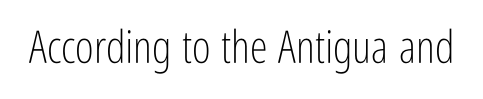
Q: Is the text bold? A: No.
Q: Is the text italic (slanted)? A: No, it is upright.
Q: Is the typeface a serif or a sans-serif typeface? A: Sans-serif.
Q: Is the text underlined? A: No.
Q: Is the spacing between letters normal or unusually wide? A: Normal.
Q: Width (condensed, normal, or wide)? A: Condensed.
Q: Stroke contrast? A: Low.
Q: x-height? A: Medium.
Q: Monospaced? A: No.
